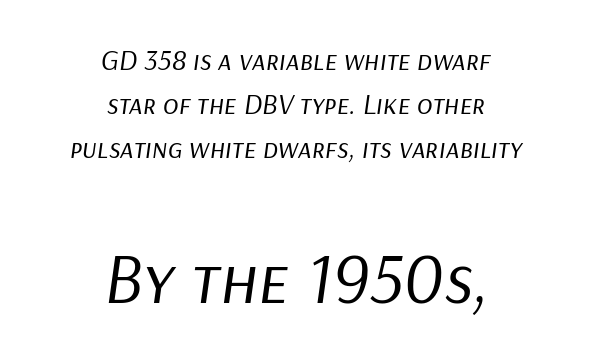
In terms of letterspacing, this is plain default setting. Designer's note — italics engaged. Weight: regular or lighter. Rows of type keep a routine distance in the vertical direction.
